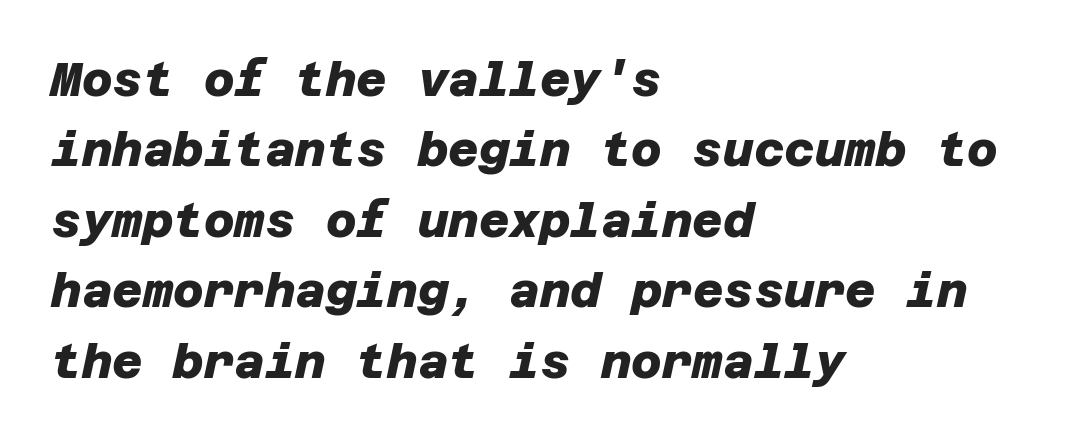
{"serif": "no", "bold": "yes", "weight": "heavy", "width": "normal", "stroke_contrast": "low", "x_height": "large", "underline": "no", "align": "left", "line_spacing": "normal", "line_spacing_ratio": 1.5, "letter_spacing": "normal", "letter_spacing_em": 0.0, "glyph_px": 47}
